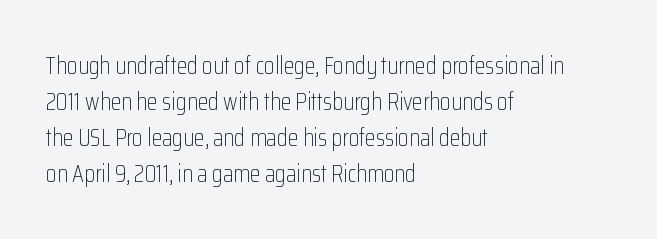
The image shows 24 px text type, upright; set left-aligned, normal line spacing (1.5x), normal letter spacing, not underlined.
